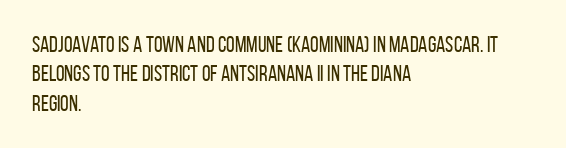
Caption: face not bold, strokes unweighted. Whoever set this chose a conventional vertical rhythm. This sample uses plain, unmodified letter spacing. The lettering stays uniformly vertical, giving the passage a roman look. Rule under the text: the space is simply empty.
